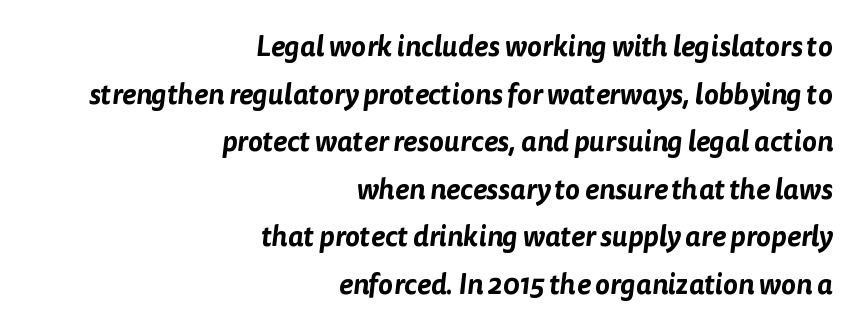
Q: Is the typeface a serif or a sans-serif typeface? A: Sans-serif.
Q: Is the text underlined? A: No.
Q: How is the paragraph aligned? A: Right-aligned.
Q: Is the spacing between letters normal or unusually wide? A: Normal.
Q: Is the spacing between lines tight, normal or loose? A: Normal.
Q: Width (condensed, normal, or wide)? A: Normal.
Q: Stroke contrast? A: Low.
Q: x-height? A: Medium.
Q: Monospaced? A: No.
